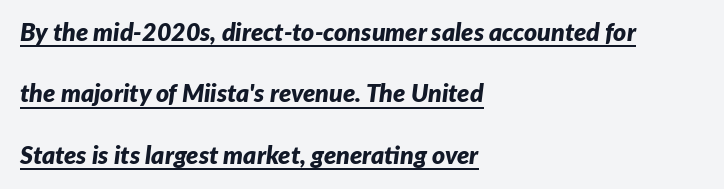
Q: Is the text bold? A: Yes.
Q: Is the text italic (slanted)? A: Yes, it leans right by about 7 degrees.
Q: Is the text underlined? A: Yes.
Q: How is the paragraph aligned? A: Left-aligned.
Q: Is the spacing between letters normal or unusually wide? A: Normal.
Q: Is the spacing between lines tight, normal or loose? A: Loose.
